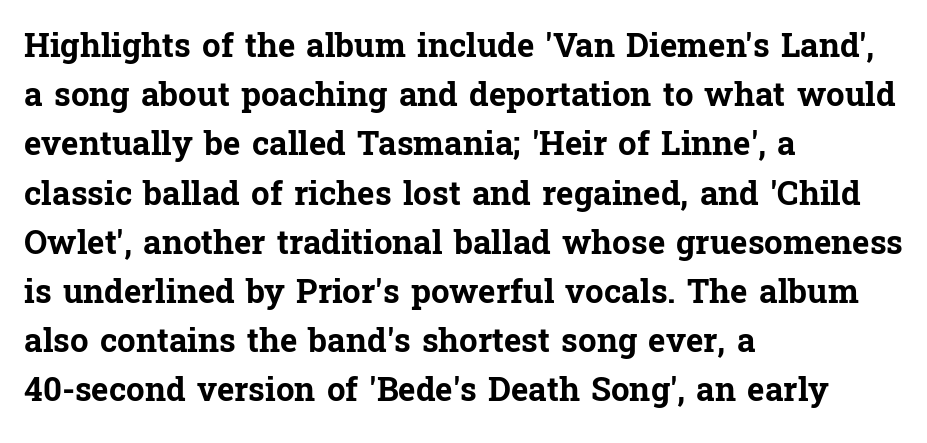
I'd call this a serif setting — the letters wear small feet. Check the space under the baseline: it is left empty. Does the weight exceed regular? Yes, all the way to bold. Note the varied advance widths — an 'i' is clearly narrower than an 'm'.
